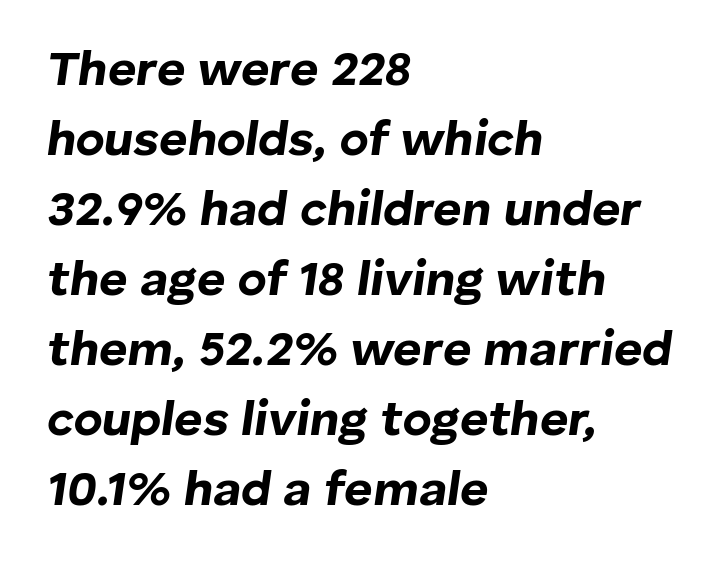
Q: Is the text bold? A: Yes.
Q: Is the text italic (slanted)? A: Yes, it leans right by about 8 degrees.
Q: Is the text underlined? A: No.
Q: How is the paragraph aligned? A: Left-aligned.
Q: Is the spacing between letters normal or unusually wide? A: Normal.
Q: Is the spacing between lines tight, normal or loose? A: Normal.
Q: Width (condensed, normal, or wide)? A: Normal.
Q: Stroke contrast? A: Low.
Q: x-height? A: Medium.
Q: Monospaced? A: No.
